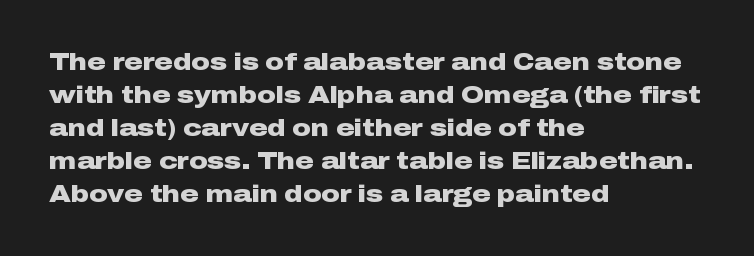
The gaps between neighbouring characters are ordinary and unremarkable. A dark, heavy texture on the line: the type is bold. Leftover space on each line is placed entirely after the last word. Reading down the column, the eye jumps a familiar distance to each next line. This is the regular roman posture of the typeface.
